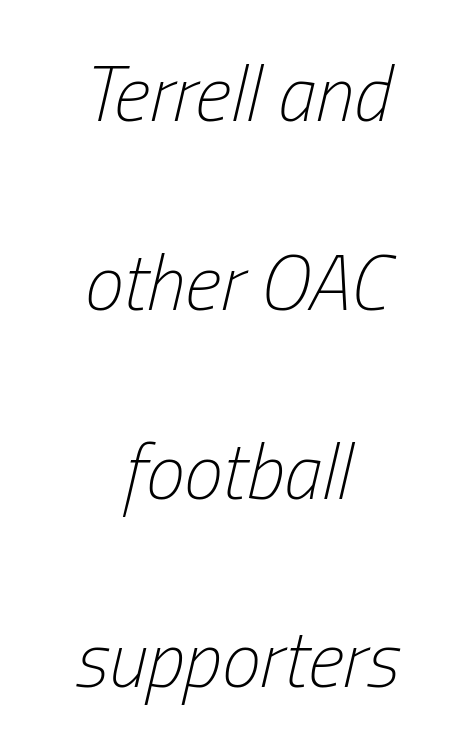
The image shows 78 px light, condensed type, italic (leaning right); set centered, loose line spacing (2.42x), normal letter spacing, not underlined; low stroke contrast and a medium x-height.
